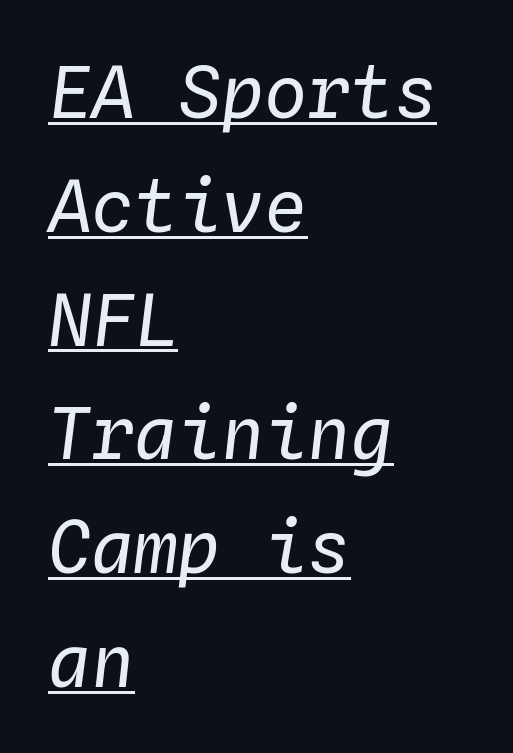
{"italic": "yes", "lean": "right", "slant_degrees": 4, "bold": "no", "weight": "regular", "width": "normal", "stroke_contrast": "low", "x_height": "medium", "monospaced": "yes", "underline": "yes", "align": "left", "line_spacing": "normal", "line_spacing_ratio": 1.58, "letter_spacing": "normal", "letter_spacing_em": 0.0, "glyph_px": 72}
